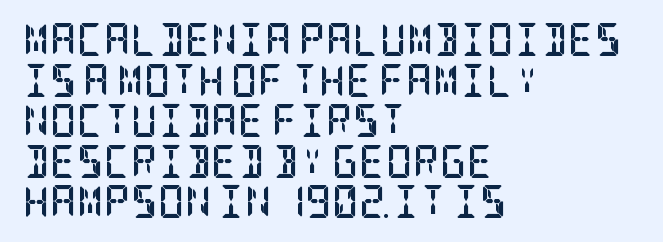
Compared with a centered layout, this one pins lines to the left instead. The text was rendered using a seriffed face with decorative stroke endings. Compared with typical body copy, the letter spacing here is the same. Decoration check: the copy has no underline. The font's upright variant was chosen for this text.
